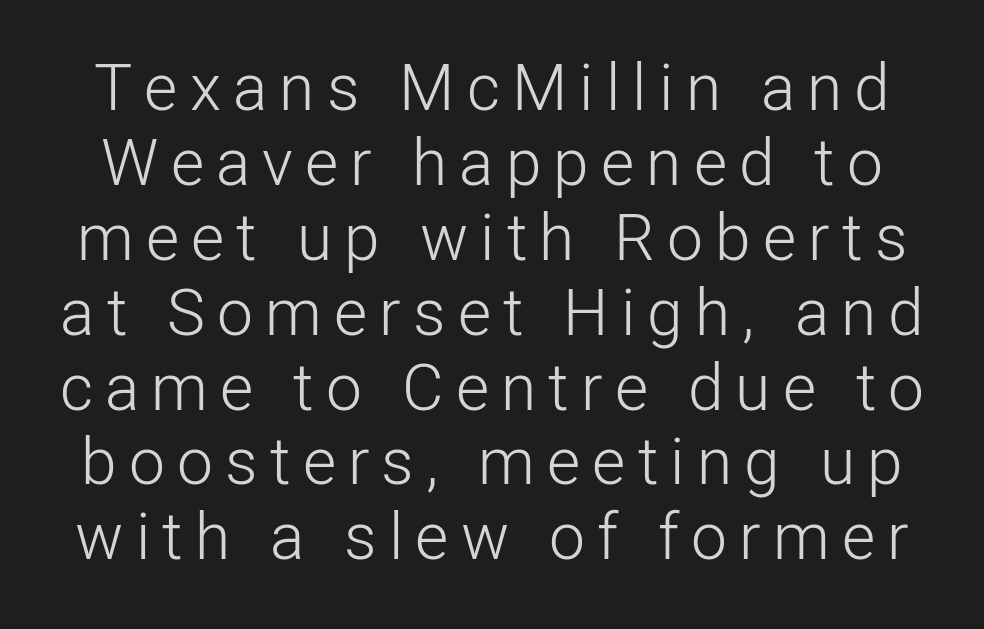
{"serif": "no", "italic": "no", "bold": "no", "weight": "light", "width": "normal", "stroke_contrast": "low", "x_height": "medium", "monospaced": "no", "underline": "no", "line_spacing_ratio": 1.17, "glyph_px": 64}
